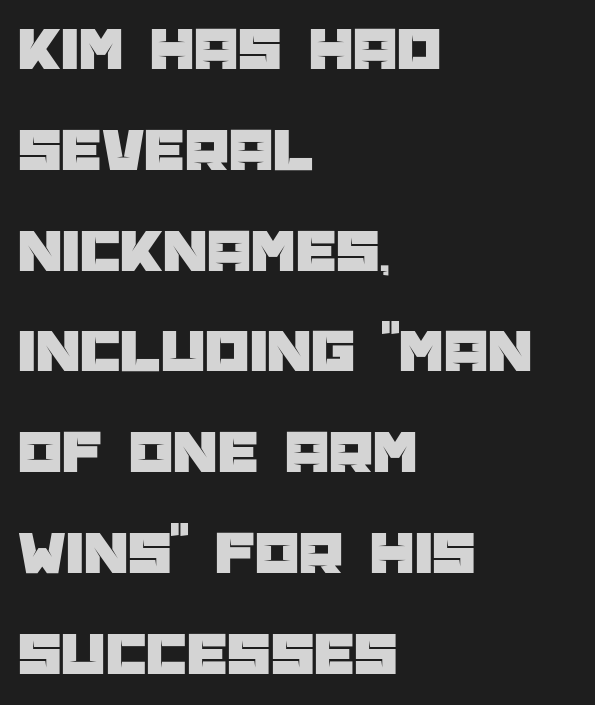
{"serif": "no", "italic": "no", "width": "normal", "stroke_contrast": "low", "x_height": "large", "monospaced": "no", "underline": "no", "align": "left", "line_spacing": "normal", "line_spacing_ratio": 1.6, "letter_spacing": "normal", "letter_spacing_em": 0.0, "glyph_px": 63}
